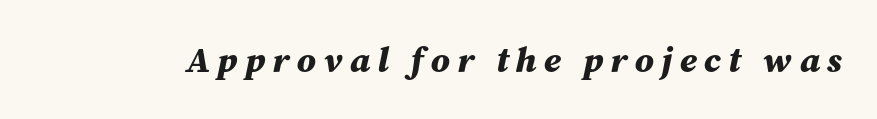
Rendered with sloped, italic letterforms. Varying glyph widths throughout — classic text-font behaviour. The foot of each line stays bare and open. Heft: maximum for text — a bold.
